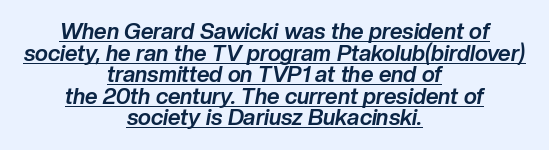
Q: Is the text bold? A: Yes.
Q: Is the text italic (slanted)? A: Yes, it leans right by about 10 degrees.
Q: Is the text underlined? A: Yes.
Q: How is the paragraph aligned? A: Centered.
Q: Is the spacing between letters normal or unusually wide? A: Normal.
Q: Is the spacing between lines tight, normal or loose? A: Tight.
